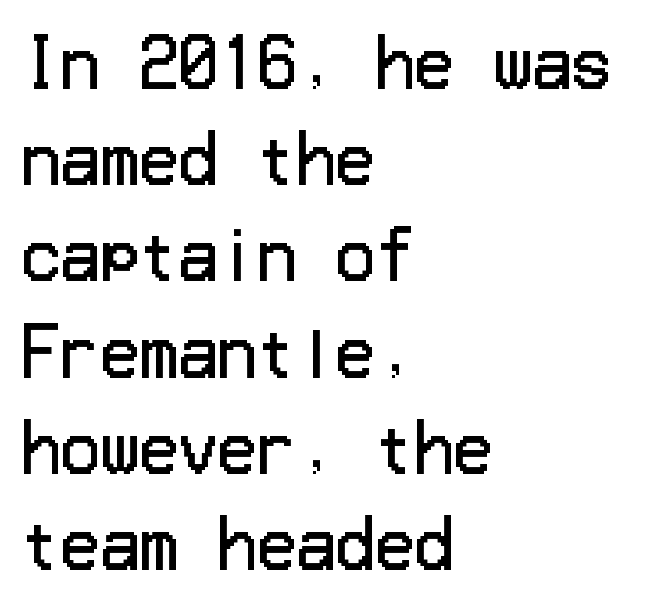
The image shows 65 px regular-weight sans-serif type, upright; set left-aligned, normal line spacing (1.48x), normal letter spacing, not underlined; low stroke contrast and a medium x-height.
